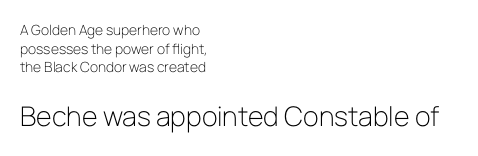
Q: Is the text bold? A: No.
Q: Is the text italic (slanted)? A: No, it is upright.
Q: Is the text underlined? A: No.
Q: How is the paragraph aligned? A: Left-aligned.
Q: Is the spacing between letters normal or unusually wide? A: Normal.
Q: Is the spacing between lines tight, normal or loose? A: Normal.
Q: Which block of text is set in a larger size, the first (top) or the second (bottom)? A: The second (bottom) one.
